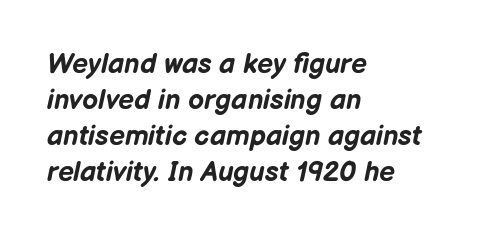
Rows of type keep a routine distance in the vertical direction. This is oblique type, the kind used for emphasis or titles. Compared with typical body copy, the letter spacing here is the same. The words here are not underlined. A dark, heavy texture on the line: the type is bold.
